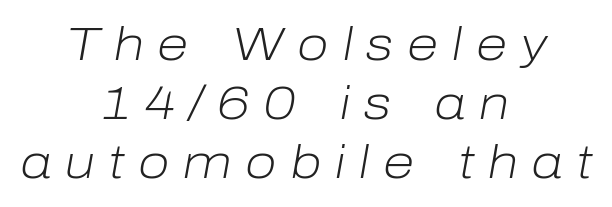
The image shows 46 px light type, italic (leaning right); set centered, normal line spacing (1.28x), unusually wide letter spacing (+0.3 em), not underlined; low stroke contrast and a medium x-height.
